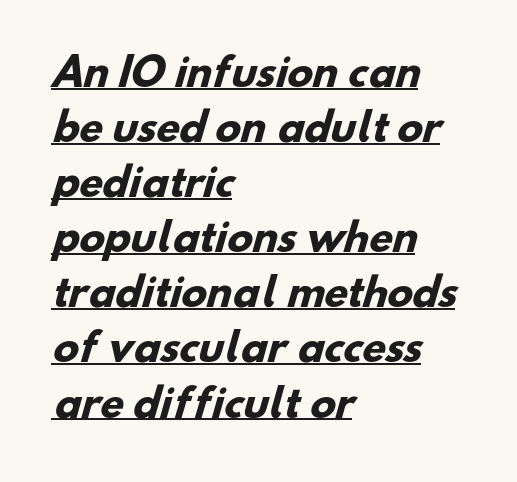
Q: Is the text bold? A: Yes.
Q: Is the typeface a serif or a sans-serif typeface? A: Sans-serif.
Q: Is the text underlined? A: Yes.
Q: How is the paragraph aligned? A: Left-aligned.
Q: Is the spacing between letters normal or unusually wide? A: Normal.
Q: Is the spacing between lines tight, normal or loose? A: Normal.
Q: Width (condensed, normal, or wide)? A: Normal.
Q: Stroke contrast? A: Low.
Q: x-height? A: Small.
Q: Monospaced? A: No.
